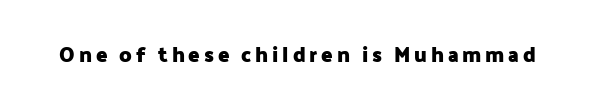
Pretty heavy lettering here — definitely bold. The passage shown is not underscored anywhere. Do the letters lean? They stand straight.
